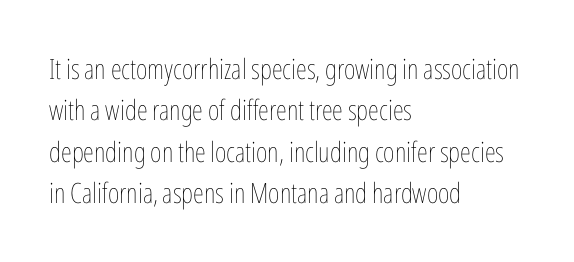
{"italic": "no", "bold": "no", "weight": "thin", "width": "condensed", "stroke_contrast": "low", "x_height": "medium", "monospaced": "no", "underline": "no", "align": "left", "line_spacing": "normal", "line_spacing_ratio": 1.48, "letter_spacing": "normal", "letter_spacing_em": 0.0, "glyph_px": 28}
